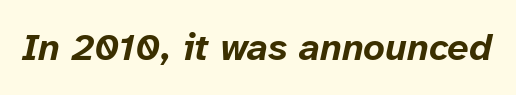
The image shows 38 px bold type, italic (leaning right); set normal letter spacing, not underlined; low stroke contrast and a medium x-height.
